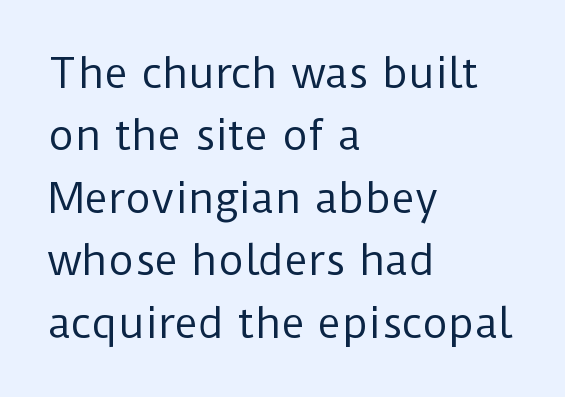
Q: Is the text bold? A: No.
Q: Is the text italic (slanted)? A: No, it is upright.
Q: Is the typeface a serif or a sans-serif typeface? A: Sans-serif.
Q: Is the text underlined? A: No.
Q: How is the paragraph aligned? A: Left-aligned.
Q: Is the spacing between letters normal or unusually wide? A: Normal.
Q: Is the spacing between lines tight, normal or loose? A: Normal.
Q: Width (condensed, normal, or wide)? A: Normal.
Q: Stroke contrast? A: Low.
Q: x-height? A: Medium.
Q: Monospaced? A: No.
